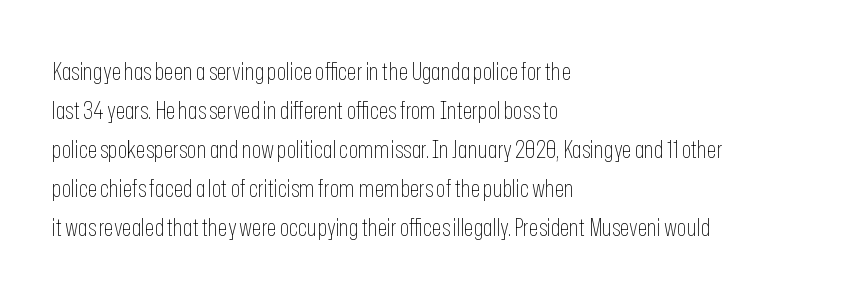
{"italic": "no", "bold": "no", "underline": "no", "align": "left", "line_spacing": "normal", "line_spacing_ratio": 1.56, "letter_spacing": "normal", "letter_spacing_em": 0.0, "glyph_px": 25}
